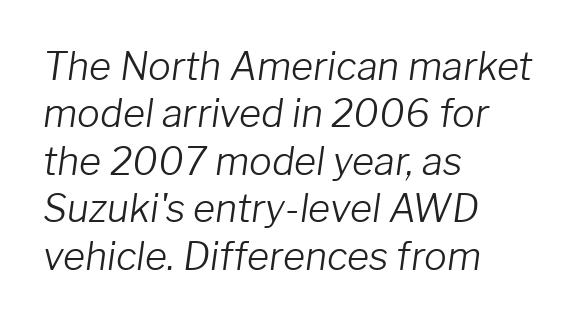
Short note: letters normally spaced. The designer left line spacing at the default. The strip under each line holds only bare page. Compared with a centered layout, this one pins lines to the left instead. Ink coverage per letter is moderate at most. Every character sits at an angle, as italics do.
